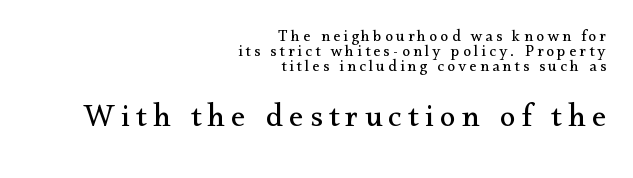
Leading is clearly below the norm, producing a dense column. The letters stand upright; this is a roman face. A typesetter would label this face a serif. The characters are drawn with everyday or finer stroke widths. Decoration check: the copy has no underline. One-word summary of the alignment: right.
